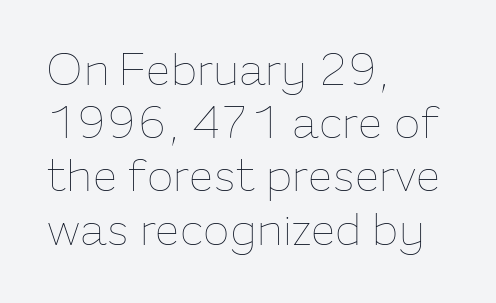
The letters look calm and open, with moderate or lighter stems. Leftover space on each line is placed entirely after the last word. Type without underlining. Inter-character spacing is left at the font's built-in metrics. The type sits square on the baseline with zero lean. The letters advance in unequal steps, a hallmark of proportional type.
